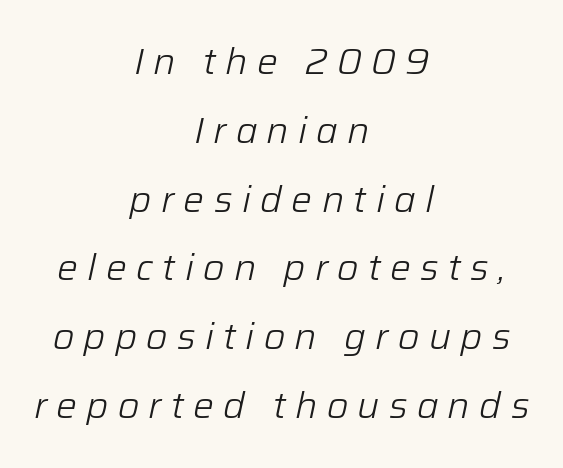
Slanted lettering throughout. Look at the tracking — it's clearly loosened, letters drifting apart. Each letter keeps its own natural width here, so spacing adapts to shape. The space beneath each line is pristine and unruled. Heaviness? Minimal to ordinary, like unemphasized prose.
